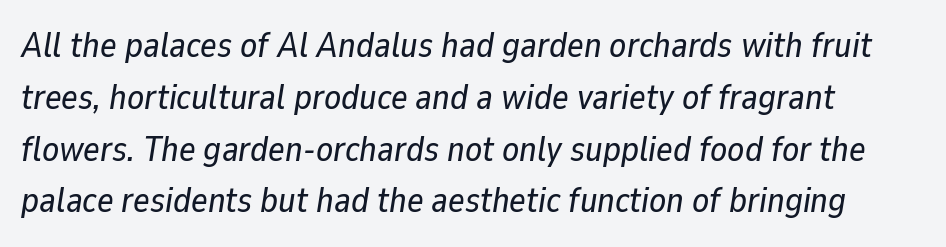
Type without underlining. Vertical spacing — default. This sample has the flowing, uneven cadence of proportional lettering. The line texture is even and compact thanks to regular tracking. The glyphs look as if they've been sheared to an angle.
